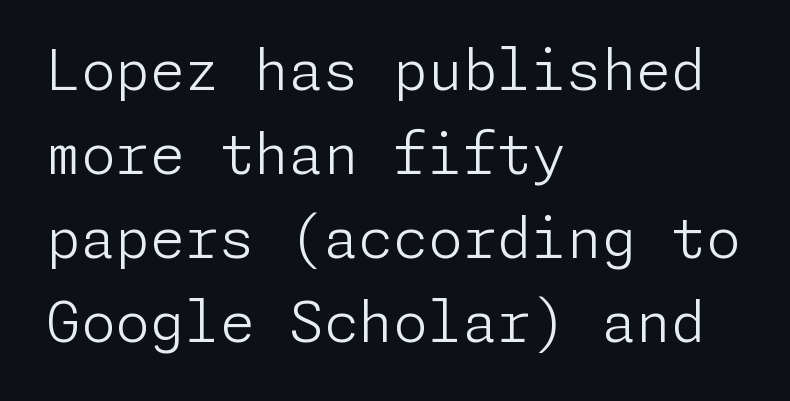
The image shows 56 px light sans-serif type, upright; set left-aligned, normal line spacing (1.5x), normal letter spacing, not underlined; low stroke contrast and a medium x-height.
